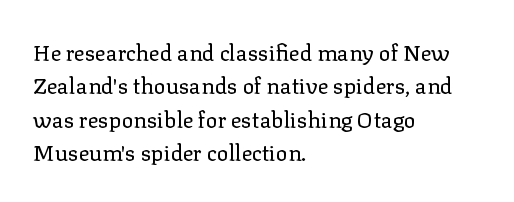
Summary of vertical rhythm: regular, with standard interline spacing. No extra ink here — the face is not bold. Quick note: not italic, upright. Horizontal alignment here is leftward, the default for most running prose.
